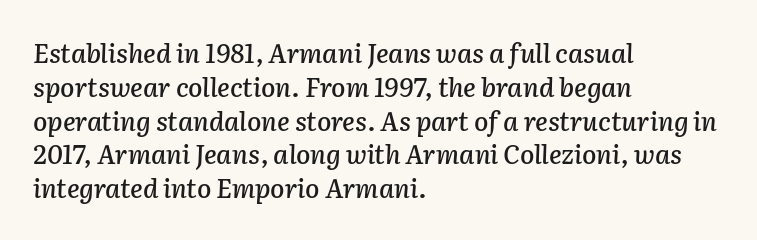
Q: Is the text italic (slanted)? A: Yes, it leans right by about 2 degrees.
Q: Is the text underlined? A: No.
Q: How is the paragraph aligned? A: Left-aligned.
Q: Is the spacing between letters normal or unusually wide? A: Normal.
Q: Is the spacing between lines tight, normal or loose? A: Normal.
